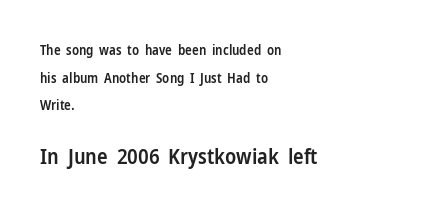
Q: Is the text bold? A: Semi-bold.
Q: Is the text italic (slanted)? A: No, it is upright.
Q: Is the text underlined? A: No.
Q: How is the paragraph aligned? A: Left-aligned.
Q: Is the spacing between letters normal or unusually wide? A: Normal.
Q: Is the spacing between lines tight, normal or loose? A: Loose.
Q: Which block of text is set in a larger size, the first (top) or the second (bottom)? A: The second (bottom) one.
